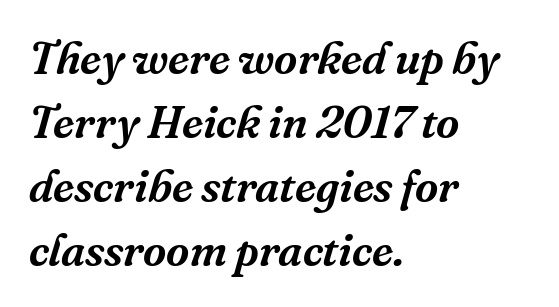
Leading: standard. The baseline area is clear. The passage shown is typed in a proportional face where columns would drift. The rendering applies a slant to the glyphs.
